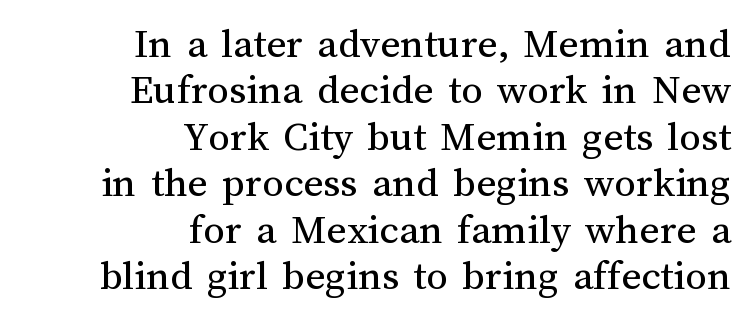
The type sits square on the baseline with zero lean. Short and long lines alike share a common ending point at right. Does extra space separate the letters? No, they use regular spacing. The strokes are not fattened; the text isn't bold.
